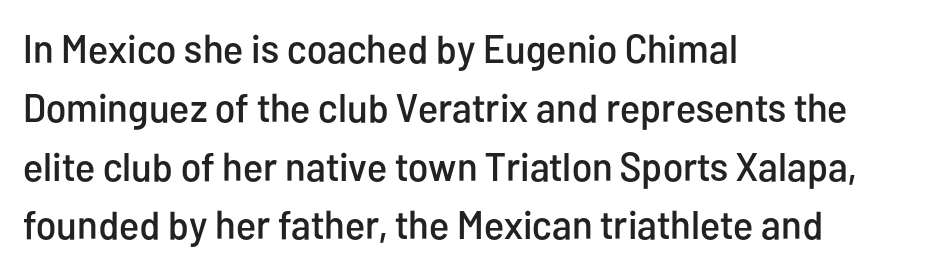
The image shows 40 px condensed sans-serif type, upright; set left-aligned, normal line spacing (1.47x), normal letter spacing, not underlined; low stroke contrast and a medium x-height.
